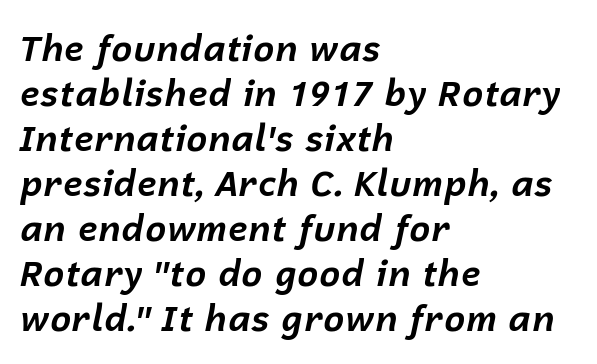
The image shows 36 px bold type, italic (leaning right); set left-aligned, normal line spacing (1.25x), normal letter spacing, not underlined; low stroke contrast and a medium x-height.
